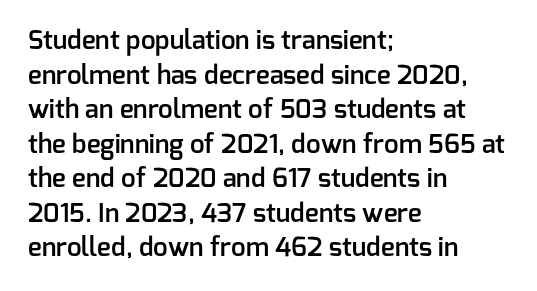
{"italic": "no", "bold": "semi", "underline": "no", "align": "left", "line_spacing": "normal", "line_spacing_ratio": 1.33, "letter_spacing": "normal", "letter_spacing_em": 0.0, "glyph_px": 26}
